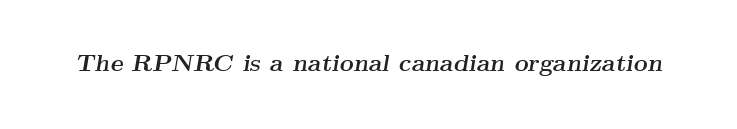
The image shows 24 px bold type, italic (leaning right); set normal letter spacing, not underlined.
